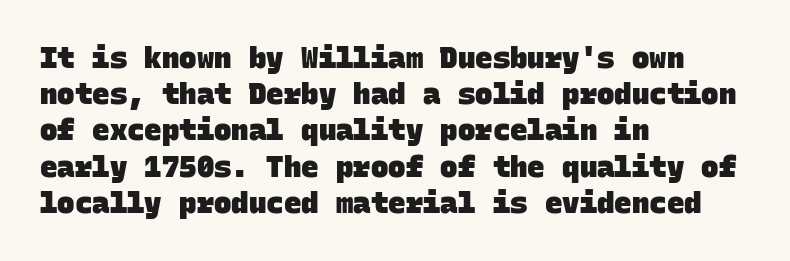
No feet cap the strokes, marking this as sans-serif type. Horizontal bands of white between lines are of average thickness. Line starts are locked; line ends wander. The strip under each line holds only bare page. The letters are bold, with thick, heavy strokes. Nobody touched the tracking dial on this one.
